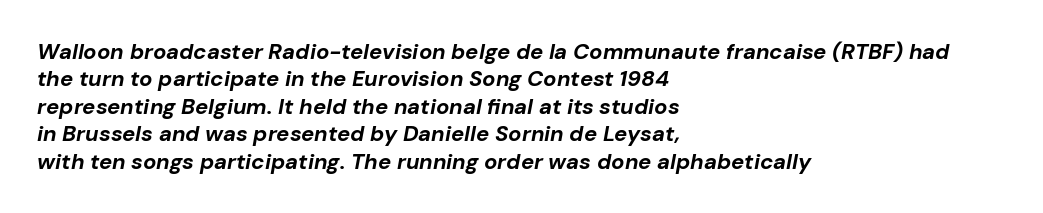
Does the leading feel generous? No, just average. Tall strokes in this sample are angled rather than plumb. The paragraph shown leans on its left margin. Any mark beneath the type? The region is blank. Tracking here is standard; glyphs follow each other at the usual distance. Summary of weight: heavy, a full bold.
